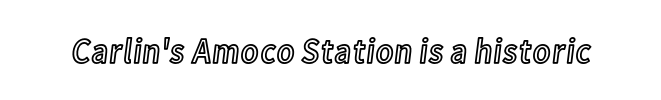
This rendering leaves character spacing at its baseline value. Is this a fixed-width face? No — the glyphs have proportional, varying widths. The strip under each line holds only bare page.
